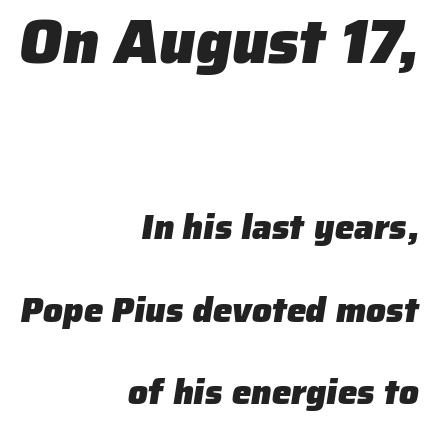
Airy leading. Note: larger setting up top, smaller setting below. In terms of weight, the rendering is a true, heavy bold. The rendering uses natural spacing where letterforms have individual widths. The specimen omits any rule beneath the text block's lines.
